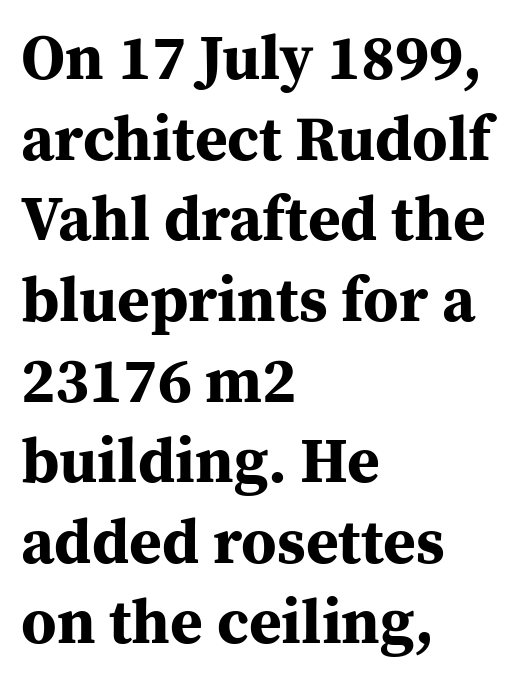
Quick note: interline space is typical. Designer's note — italics off, roman on. Regarding serifs, this sample has them. Students, note that the glyphs here touch the page at normal intervals. A full-strength bold gives these letters their thick strokes.
